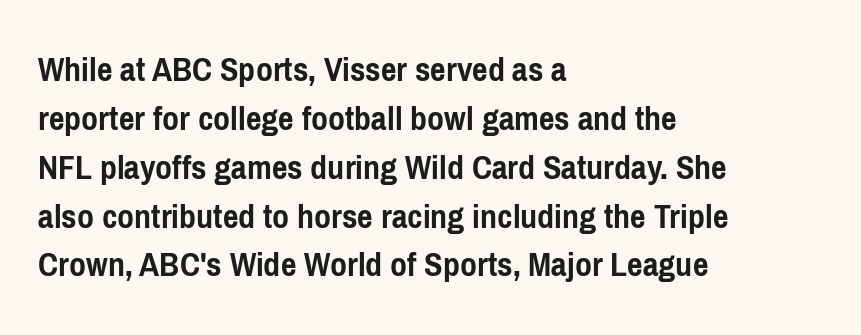
{"serif": "no", "italic": "no", "bold": "yes", "weight": "semibold", "width": "condensed", "stroke_contrast": "low", "x_height": "medium", "monospaced": "no", "underline": "no", "align": "left", "line_spacing": "normal", "line_spacing_ratio": 1.32, "letter_spacing": "normal", "letter_spacing_em": 0.0, "glyph_px": 37}
